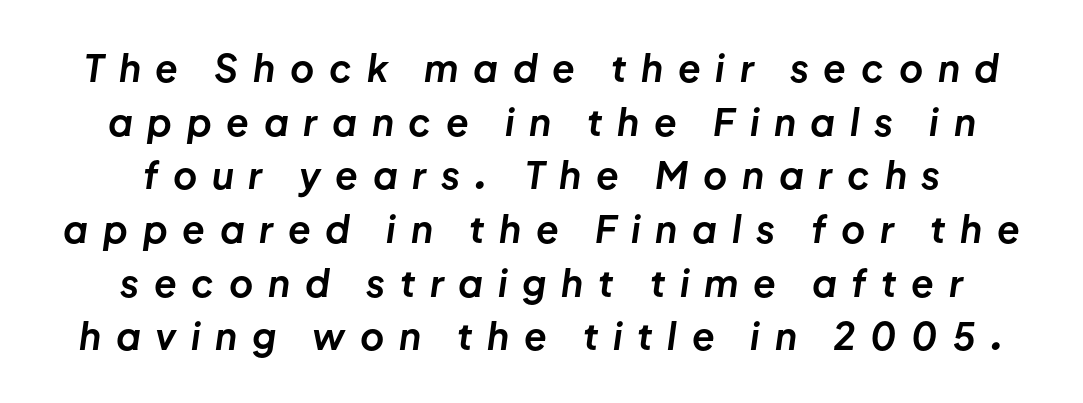
Words float on clear page, feet unadorned. Letter spacing: wide. These lines are rendered in a variable-pitch font. If you drew a line through each stem, it would be angled.
